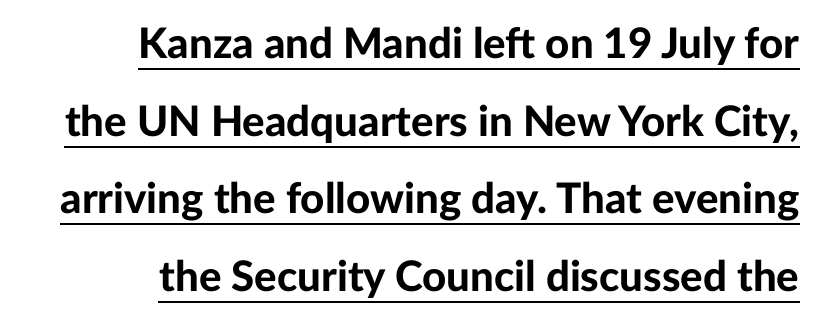
Style check: upright. The text was rendered using a sans face with plain stroke endings. The typesetter has applied underlining to the passage shown. The sample has been set heavy, in full bold.
